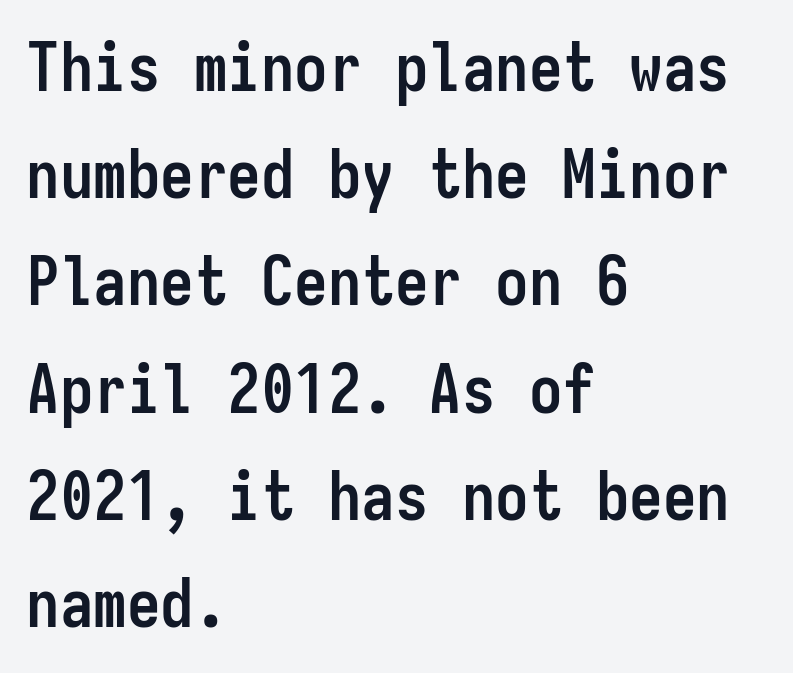
{"serif": "no", "italic": "no", "bold": "yes", "weight": "semibold", "width": "condensed", "stroke_contrast": "low", "x_height": "medium", "monospaced": "yes", "underline": "no", "align": "left", "line_spacing": "normal", "line_spacing_ratio": 1.6, "letter_spacing": "normal", "letter_spacing_em": 0.0, "glyph_px": 67}
